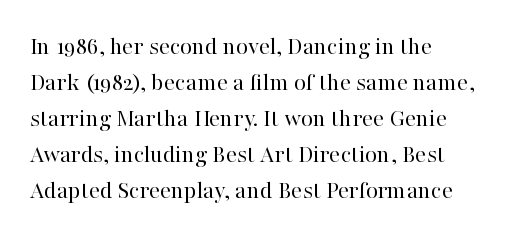
{"italic": "no", "bold": "no", "underline": "no", "align": "left", "line_spacing": "normal", "line_spacing_ratio": 1.38, "letter_spacing": "normal", "letter_spacing_em": 0.0, "glyph_px": 26}
